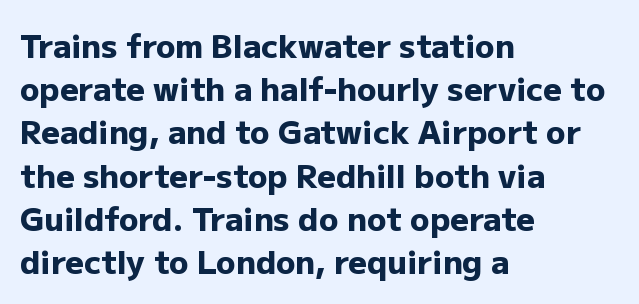
{"serif": "no", "italic": "no", "bold": "yes", "weight": "heavy", "width": "normal", "stroke_contrast": "low", "x_height": "medium", "monospaced": "no", "underline": "no", "align": "left", "line_spacing": "normal", "line_spacing_ratio": 1.35, "letter_spacing": "normal", "letter_spacing_em": 0.0, "glyph_px": 32}
